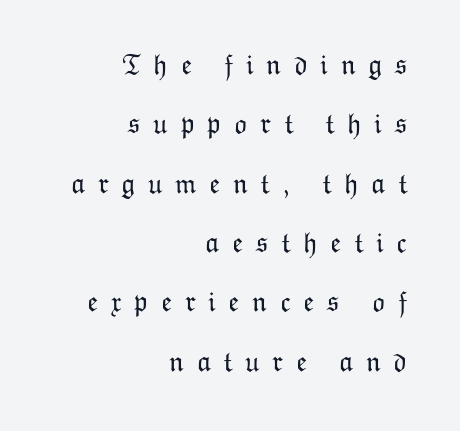
{"italic": "no", "bold": "no", "weight": "light", "width": "normal", "stroke_contrast": "low", "x_height": "medium", "monospaced": "no", "underline": "no", "align": "right", "line_spacing": "loose", "line_spacing_ratio": 2.12, "letter_spacing": "wide", "letter_spacing_em": 0.45, "glyph_px": 28}
